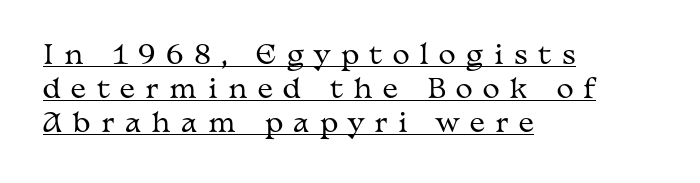
The image shows 26 px text type, upright; set left-aligned, normal line spacing (1.31x), unusually wide letter spacing (+0.4 em), underlined.
